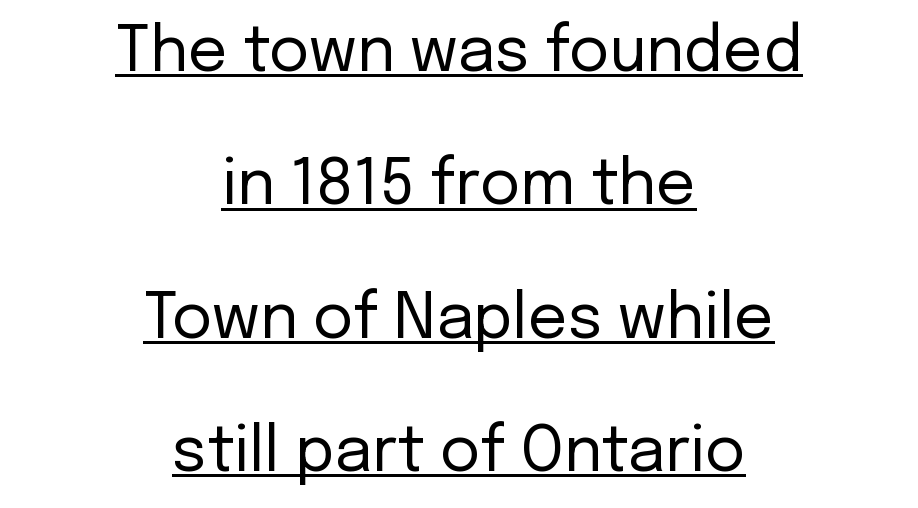
The letters advance in unequal steps, a hallmark of proportional type. Weight class: somewhere from thin through regular. The typeface chosen for these lines omits serifs. Line starts and ends both wander, symmetrically. Ordinary non-slanted type is in use.
